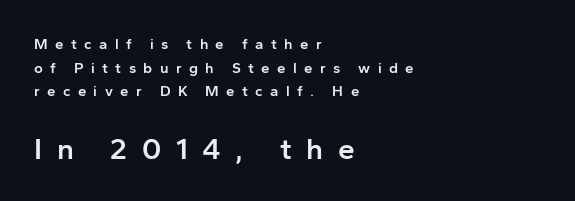
Q: Is the text bold? A: Semi-bold.
Q: Is the text italic (slanted)? A: No, it is upright.
Q: Is the typeface a serif or a sans-serif typeface? A: Sans-serif.
Q: Is the text underlined? A: No.
Q: How is the paragraph aligned? A: Left-aligned.
Q: Is the spacing between letters normal or unusually wide? A: Unusually wide.
Q: Is the spacing between lines tight, normal or loose? A: Normal.
Q: Which block of text is set in a larger size, the first (top) or the second (bottom)? A: The second (bottom) one.
Q: Width (condensed, normal, or wide)? A: Normal.
Q: Stroke contrast? A: Low.
Q: x-height? A: Medium.
Q: Monospaced? A: No.
